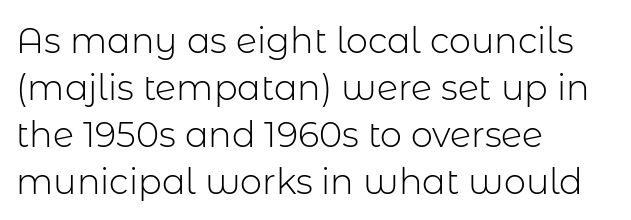
Q: Is the text bold? A: No.
Q: Is the text italic (slanted)? A: No, it is upright.
Q: Is the typeface a serif or a sans-serif typeface? A: Sans-serif.
Q: Is the text underlined? A: No.
Q: How is the paragraph aligned? A: Left-aligned.
Q: Is the spacing between letters normal or unusually wide? A: Normal.
Q: Is the spacing between lines tight, normal or loose? A: Normal.
Q: Width (condensed, normal, or wide)? A: Normal.
Q: Stroke contrast? A: Low.
Q: x-height? A: Medium.
Q: Monospaced? A: No.
